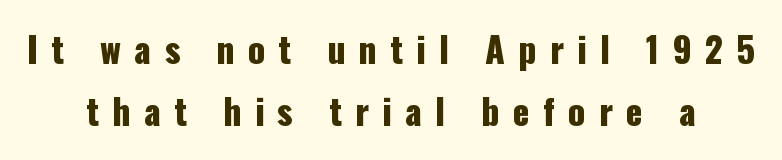
The image shows 35 px condensed sans-serif type, upright; set line spacing 1.78x, unusually wide letter spacing (+0.38 em), not underlined; low stroke contrast and a medium x-height.
